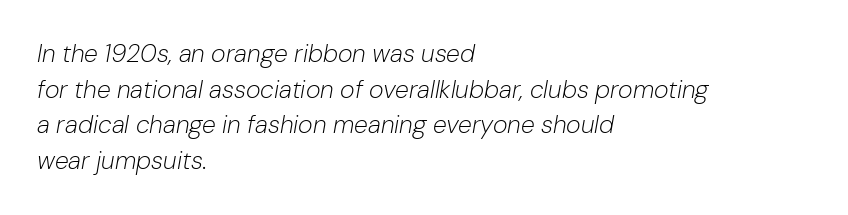
The image shows 25 px text type, italic (leaning right); set left-aligned, normal line spacing (1.43x), normal letter spacing, not underlined.
